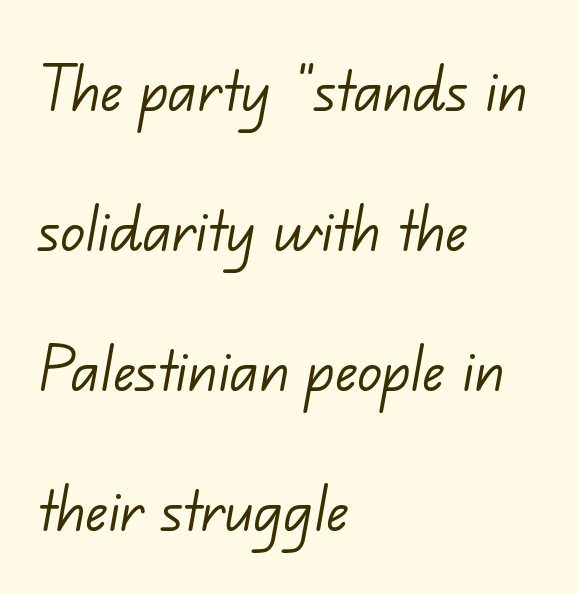
The image shows 74 px light sans-serif type; set left-aligned, line spacing 1.89x, normal letter spacing, not underlined; low stroke contrast and a small x-height.
